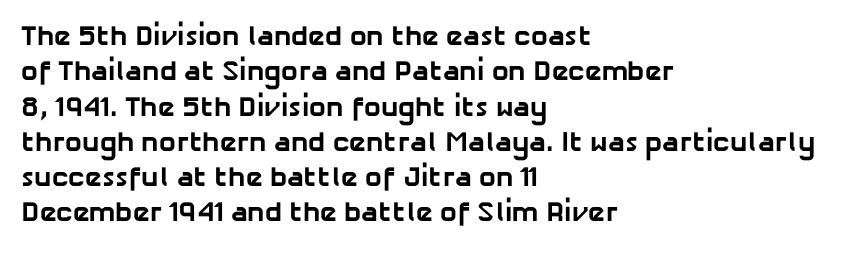
The image shows 28 px bold sans-serif type; set left-aligned, normal line spacing (1.26x), normal letter spacing, not underlined; low stroke contrast and a medium x-height.
